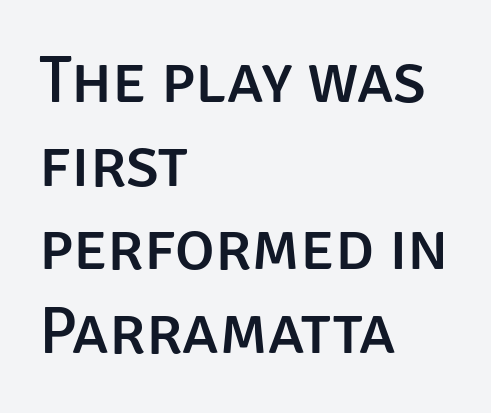
The tracking reads as untouched default to a designer's eye. You could not count columns in this text — the font is proportionally spaced. A bare baseline throughout the passage. The designer left line spacing at the default.
